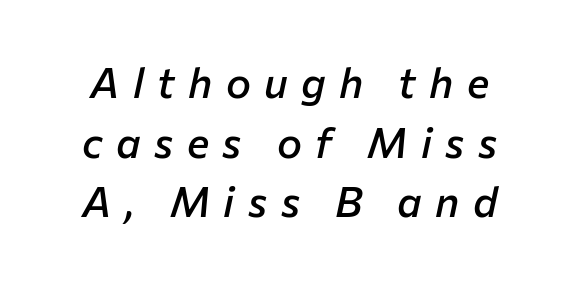
{"italic": "yes", "lean": "right", "slant_degrees": 12, "bold": "semi", "weight": "semibold", "width": "normal", "stroke_contrast": "low", "x_height": "medium", "monospaced": "no", "underline": "no", "line_spacing": "normal", "line_spacing_ratio": 1.42, "letter_spacing": "wide", "letter_spacing_em": 0.32, "glyph_px": 42}
